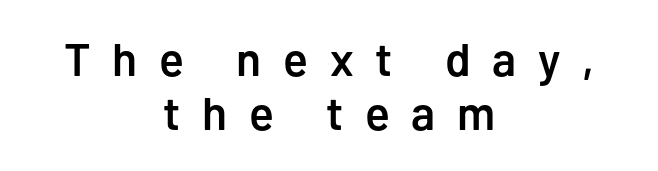
{"serif": "no", "italic": "no", "bold": "semi", "weight": "semibold", "width": "normal", "stroke_contrast": "low", "x_height": "medium", "monospaced": "no", "underline": "no", "align": "center", "line_spacing_ratio": 1.18, "letter_spacing": "wide", "letter_spacing_em": 0.47, "glyph_px": 46}
